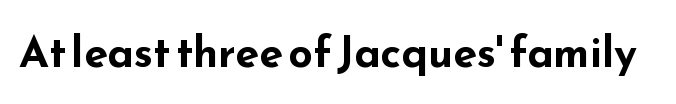
Note the varied advance widths — an 'i' is clearly narrower than an 'm'. Stroke terminals: plain, sans-serif. The zone under the glyphs is completely vacant. Compared with an ordinary text face, these strokes are far heavier — a full bold. The typography opts for an upright posture over an oblique one. The gaps between neighbouring characters are ordinary and unremarkable.
